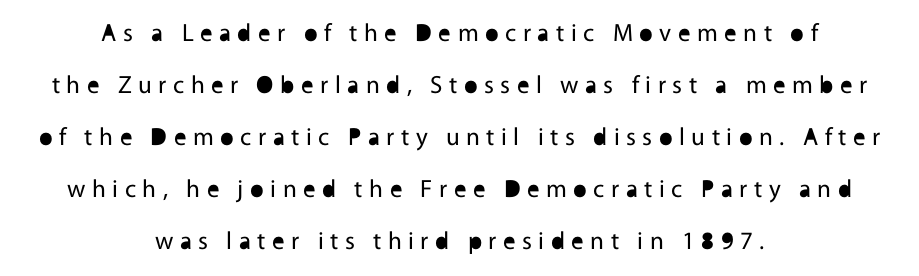
Q: Is the text bold? A: No.
Q: Is the text italic (slanted)? A: No, it is upright.
Q: Is the text underlined? A: No.
Q: How is the paragraph aligned? A: Centered.
Q: Is the spacing between letters normal or unusually wide? A: Unusually wide.
Q: Is the spacing between lines tight, normal or loose? A: Loose.
